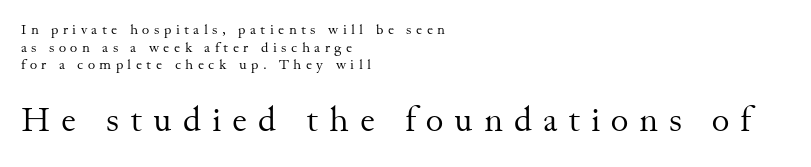
{"serif": "yes", "italic": "no", "bold": "no", "weight": "regular", "width": "normal", "stroke_contrast": "medium", "x_height": "small", "monospaced": "no", "underline": "no", "align": "left", "line_spacing": "normal", "line_spacing_ratio": 1.26, "letter_spacing": "wide", "letter_spacing_em": 0.32, "larger_block": "second", "size_ratio": 2.43, "glyph_px": 34}
